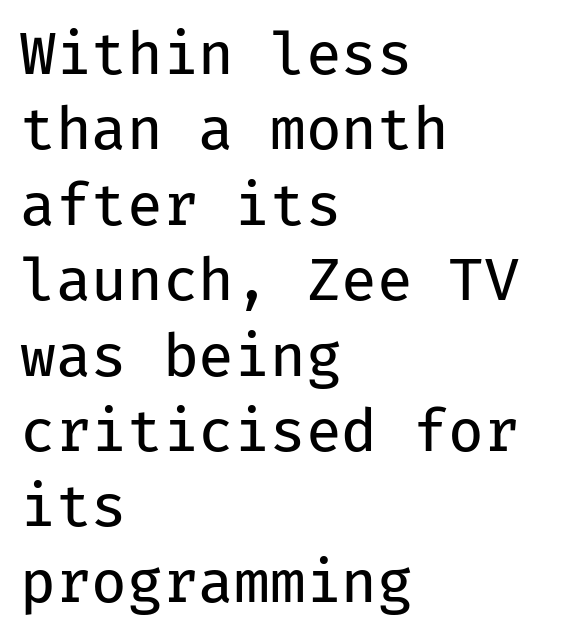
The image shows 58 px regular-weight sans-serif type, upright, monospaced; set left-aligned, normal line spacing (1.3x), normal letter spacing, not underlined; low stroke contrast and a medium x-height.
